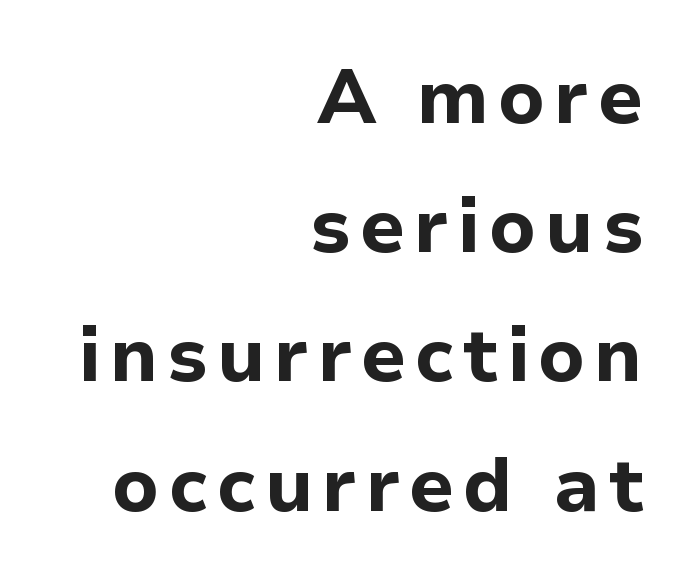
The image shows 76 px bold sans-serif type, upright; set right-aligned, normal line spacing (1.7x), not underlined; low stroke contrast and a medium x-height.
